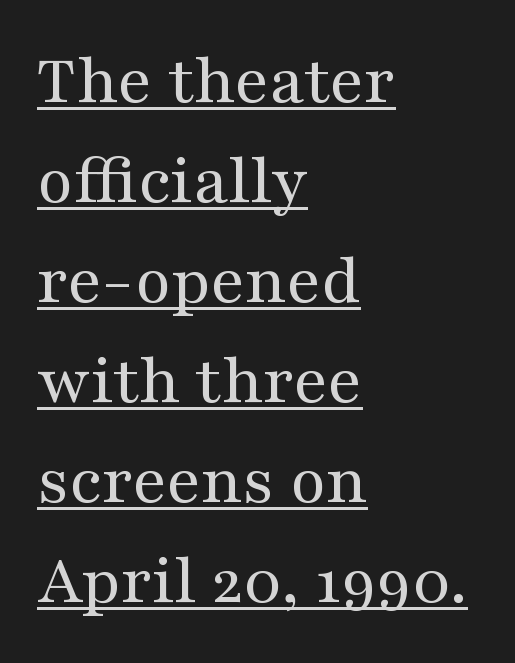
Q: Is the text bold? A: No.
Q: Is the text italic (slanted)? A: No, it is upright.
Q: Is the typeface a serif or a sans-serif typeface? A: Serif.
Q: Is the text underlined? A: Yes.
Q: How is the paragraph aligned? A: Left-aligned.
Q: Is the spacing between letters normal or unusually wide? A: Normal.
Q: Is the spacing between lines tight, normal or loose? A: Normal.
Q: Width (condensed, normal, or wide)? A: Wide.
Q: Stroke contrast? A: Medium.
Q: x-height? A: Medium.
Q: Monospaced? A: No.
